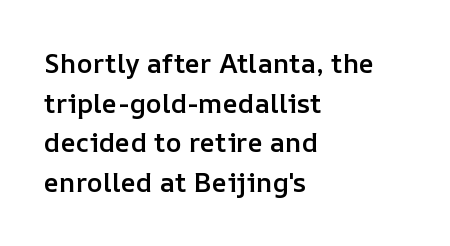
Observe the ordinary spacing: letters are neighbours, not strangers. The font's upright variant was chosen for this text. Letters rest on an invisible, unmarked baseline. The leading is moderate, giving the passage an even texture. The paragraph has a hard left edge and a soft right edge.
